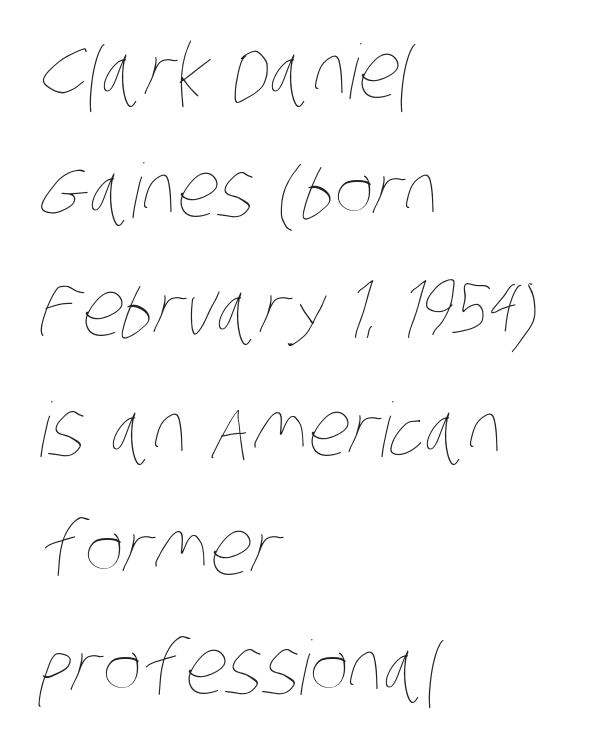
The image shows 75 px thin, condensed type; set left-aligned, normal line spacing (1.59x), normal letter spacing, not underlined; low stroke contrast and a large x-height.
